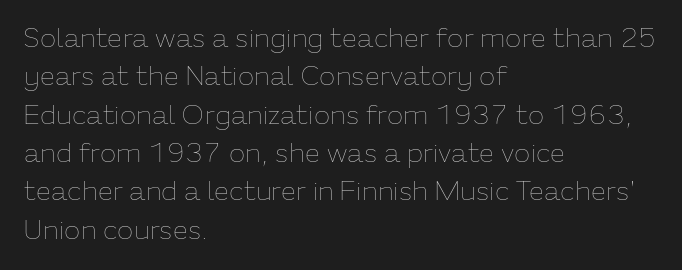
Every row of glyphs begins at an identical x-position on the left. A roman cut, with each character standing at attention. Does the leading feel generous? No, just average. The tracking reads as untouched default to a designer's eye.
